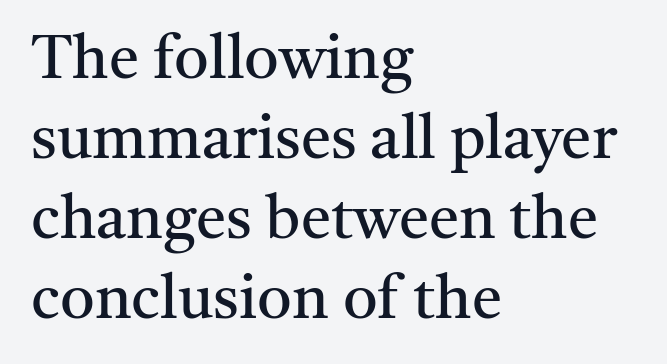
The image shows 61 px regular-weight serif type, upright; set left-aligned, normal line spacing (1.31x), normal letter spacing, not underlined; medium stroke contrast and a medium x-height.
